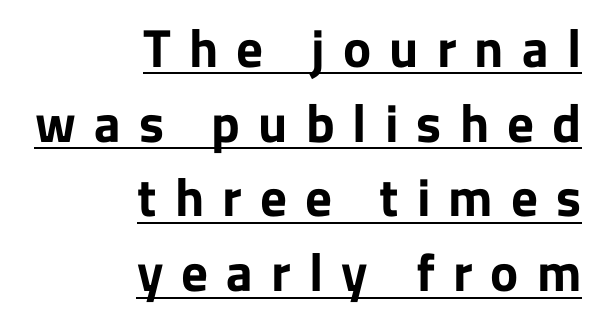
This sample uses a sans-serif face. Strong, thick strokes mark this as bold type. The passage shown stacks its lines at a standard gap. Alignment: flush right. Descenders here cross a horizontal rule under the line.
